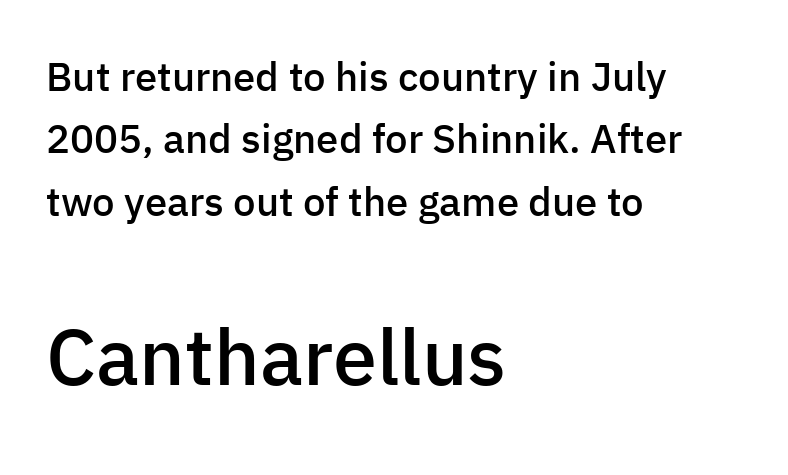
The image shows 79 px semibold sans-serif type, upright; set left-aligned, normal line spacing (1.56x), normal letter spacing, not underlined; the second (bottom) block is 1.98x larger; low stroke contrast and a medium x-height.
